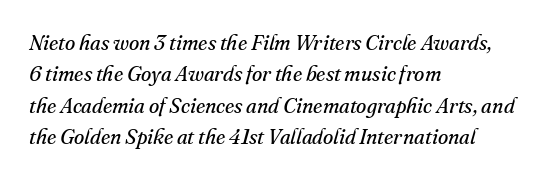
The image shows 21 px text type, italic (leaning right); set left-aligned, normal line spacing (1.49x), normal letter spacing, not underlined.
